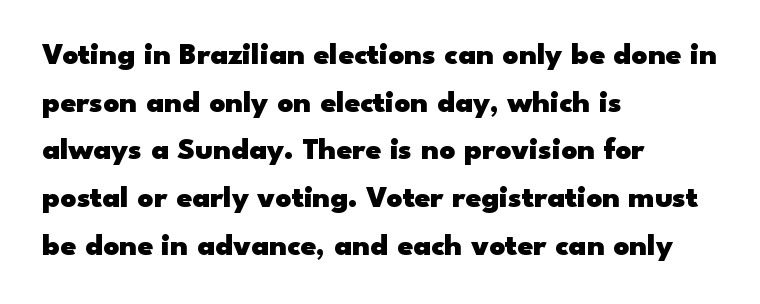
The letters carry no serifs — their stems end cleanly without finishing strokes. On the weight axis this lands at bold, roughly 700. The paragraph has a hard left edge and a soft right edge. Designer's note — italics off, roman on.
